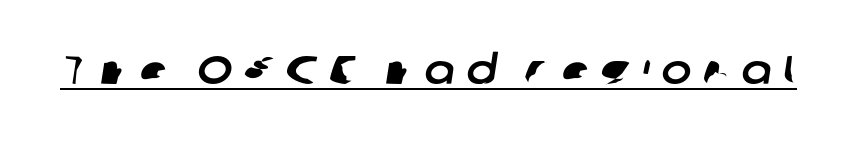
Q: Is the typeface a serif or a sans-serif typeface? A: Sans-serif.
Q: Is the text underlined? A: Yes.
Q: Is the spacing between letters normal or unusually wide? A: Unusually wide.
Q: Width (condensed, normal, or wide)? A: Normal.
Q: Stroke contrast? A: Low.
Q: x-height? A: Medium.
Q: Monospaced? A: No.
